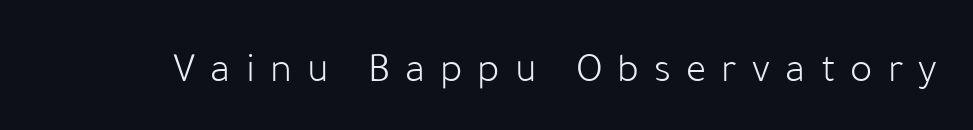
The image shows 42 px light sans-serif type, upright; set unusually wide letter spacing (+0.36 em), not underlined; low stroke contrast and a medium x-height.
